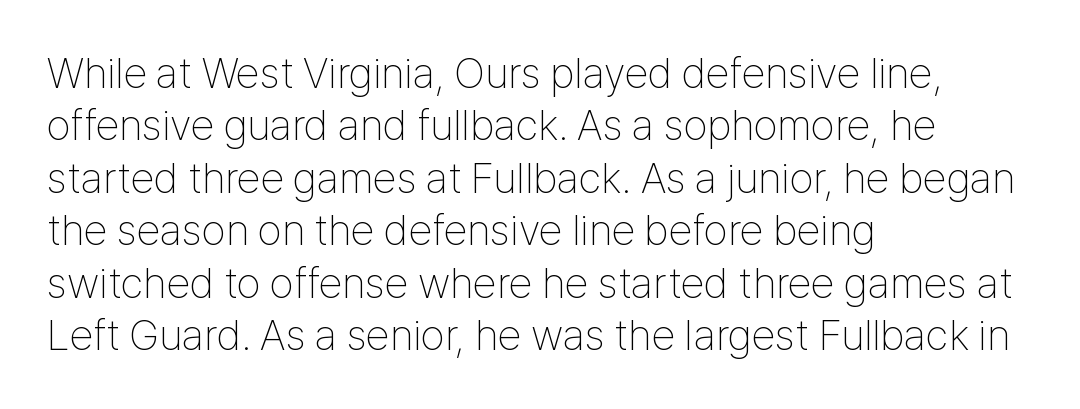
Q: Is the text bold? A: No.
Q: Is the text italic (slanted)? A: No, it is upright.
Q: Is the typeface a serif or a sans-serif typeface? A: Sans-serif.
Q: Is the text underlined? A: No.
Q: How is the paragraph aligned? A: Left-aligned.
Q: Is the spacing between letters normal or unusually wide? A: Normal.
Q: Width (condensed, normal, or wide)? A: Condensed.
Q: Stroke contrast? A: Low.
Q: x-height? A: Medium.
Q: Monospaced? A: No.
